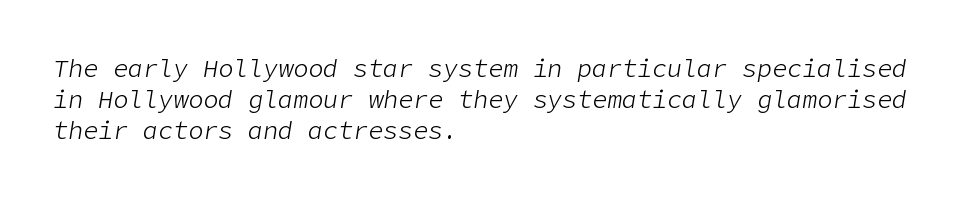
The image shows 25 px text type, italic (leaning right); set left-aligned, normal line spacing (1.25x), normal letter spacing, not underlined.
